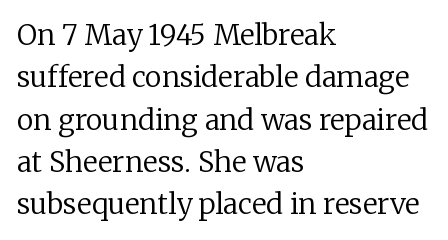
Regular leading. The ragged edge is on the right, which tells us the setting is flush left. Ink coverage per letter is moderate at most. This sample uses an upright cut, with every glyph sitting square on the baseline. The baseline area is clear. Is this a fixed-width face? No — the glyphs have proportional, varying widths.
